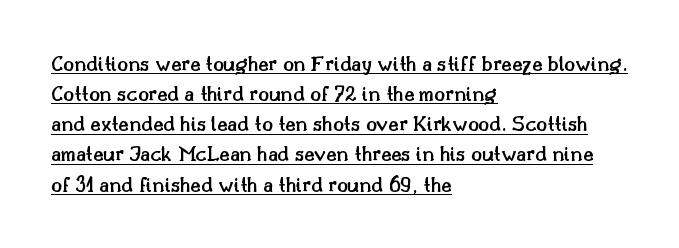
{"italic": "no", "bold": "semi", "underline": "yes", "align": "left", "line_spacing": "normal", "line_spacing_ratio": 1.37, "letter_spacing": "normal", "letter_spacing_em": 0.0, "glyph_px": 22}
